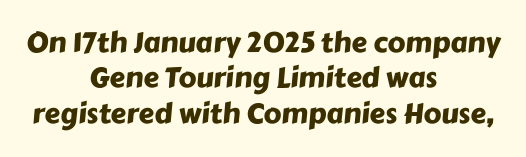
{"serif": "no", "width": "normal", "stroke_contrast": "low", "x_height": "medium", "monospaced": "no", "underline": "no", "align": "center", "line_spacing": "normal", "line_spacing_ratio": 1.26, "letter_spacing": "normal", "letter_spacing_em": 0.0, "glyph_px": 28}
